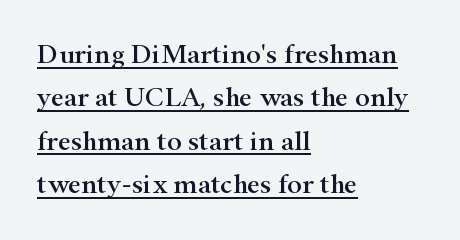
{"serif": "yes", "italic": "no", "width": "wide", "stroke_contrast": "high", "x_height": "small", "monospaced": "no", "underline": "yes", "align": "left", "line_spacing": "normal", "line_spacing_ratio": 1.55, "letter_spacing": "normal", "letter_spacing_em": 0.0, "glyph_px": 28}
